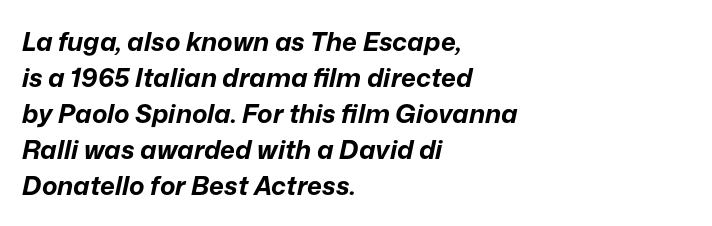
Every letter is thick-stroked: bold, no question. Each row of text sits above clean, open space. Summary of vertical rhythm: regular, with standard interline spacing. Compared with a centered layout, this one pins lines to the left instead.
